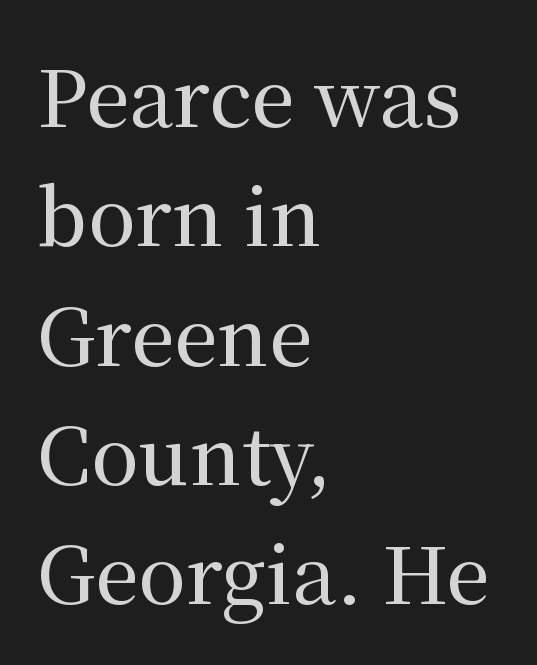
The space directly below the letters is spotless. These lines are composed in type with serifs. Posture: vertical. The lines sit at an ordinary, default distance from one another. These lines are rendered in a variable-pitch font.
